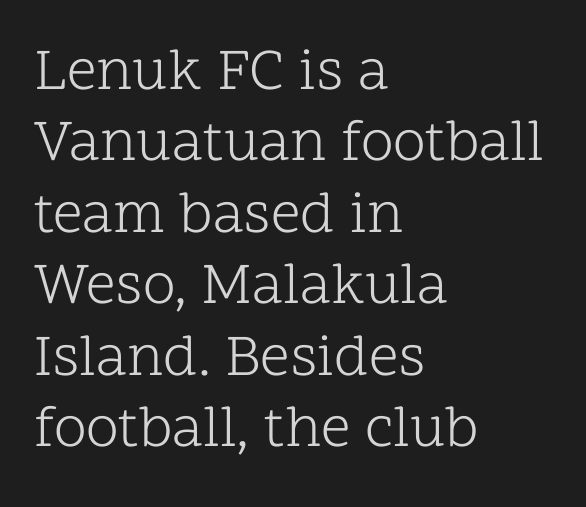
Q: Is the text bold? A: No.
Q: Is the text italic (slanted)? A: No, it is upright.
Q: Is the typeface a serif or a sans-serif typeface? A: Serif.
Q: Is the text underlined? A: No.
Q: How is the paragraph aligned? A: Left-aligned.
Q: Is the spacing between letters normal or unusually wide? A: Normal.
Q: Width (condensed, normal, or wide)? A: Normal.
Q: Stroke contrast? A: Low.
Q: x-height? A: Medium.
Q: Monospaced? A: No.
